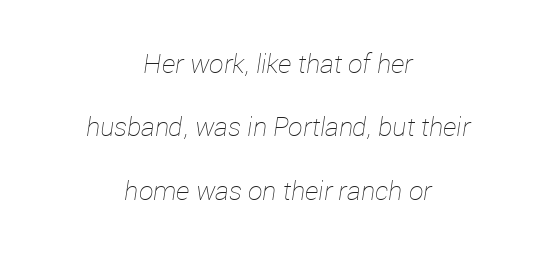
The image shows 26 px text type, italic (leaning right); set centered, loose line spacing (2.44x), normal letter spacing, not underlined.
